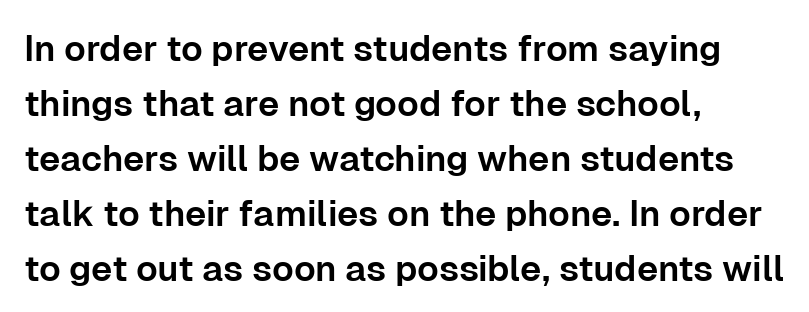
{"serif": "no", "italic": "no", "width": "normal", "stroke_contrast": "low", "x_height": "medium", "monospaced": "no", "underline": "no", "align": "left", "line_spacing": "normal", "line_spacing_ratio": 1.53, "letter_spacing": "normal", "letter_spacing_em": 0.0, "glyph_px": 36}
